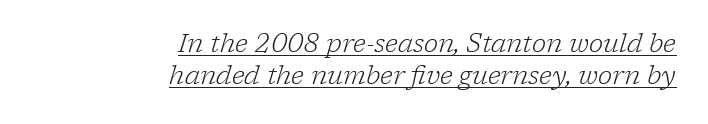
No letter is thick-stroked: the sample isn't bold. A typesetter would mark this as italic. Casual observation: everything's shoved over to the right. Each line of the rendering has a horizontal stroke beneath the glyphs. Tracking value appears to be zero — textbook default spacing.
